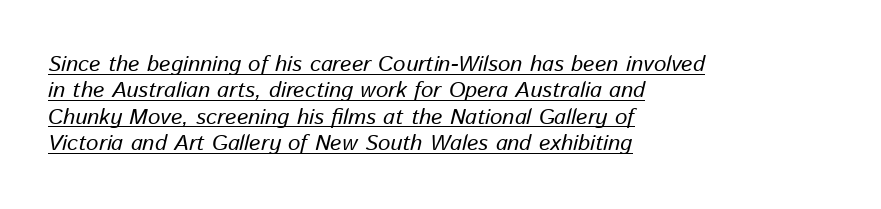
The image shows 22 px text type, italic (leaning right); set left-aligned, line spacing 1.2x, normal letter spacing, underlined.
